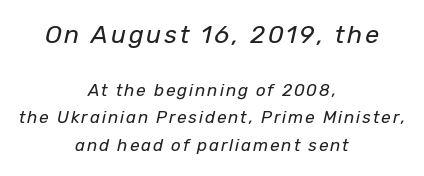
{"italic": "yes", "lean": "right", "slant_degrees": 12, "bold": "no", "underline": "no", "align": "center", "line_spacing": "normal", "line_spacing_ratio": 1.63, "larger_block": "first", "size_ratio": 1.47, "glyph_px": 25}
